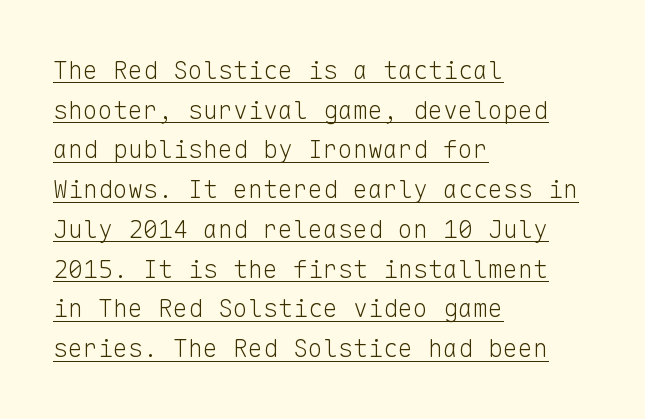
{"italic": "no", "bold": "no", "underline": "yes", "align": "left", "line_spacing": "normal", "line_spacing_ratio": 1.59, "letter_spacing": "normal", "letter_spacing_em": 0.0, "glyph_px": 25}
